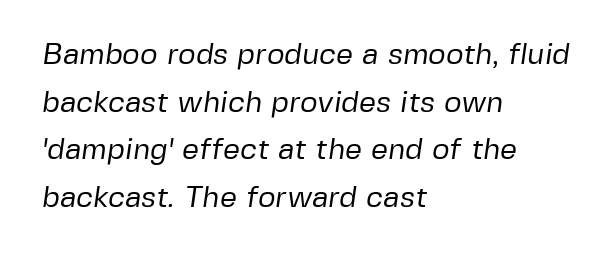
Q: Is the text bold? A: No.
Q: Is the typeface a serif or a sans-serif typeface? A: Sans-serif.
Q: Is the text underlined? A: No.
Q: How is the paragraph aligned? A: Left-aligned.
Q: Is the spacing between letters normal or unusually wide? A: Normal.
Q: Is the spacing between lines tight, normal or loose? A: Normal.
Q: Width (condensed, normal, or wide)? A: Normal.
Q: Stroke contrast? A: Low.
Q: x-height? A: Medium.
Q: Monospaced? A: No.
